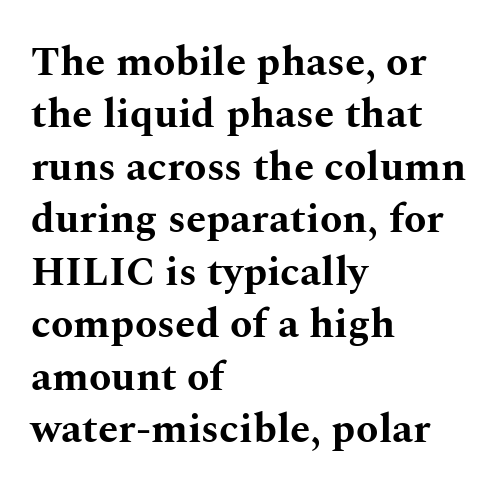
Typographic density is high because the face is bold. These lines are rendered in a variable-pitch font. The type is set solid horizontally, with unmodified tracking. Horizontal bands of white between lines are of average thickness.
